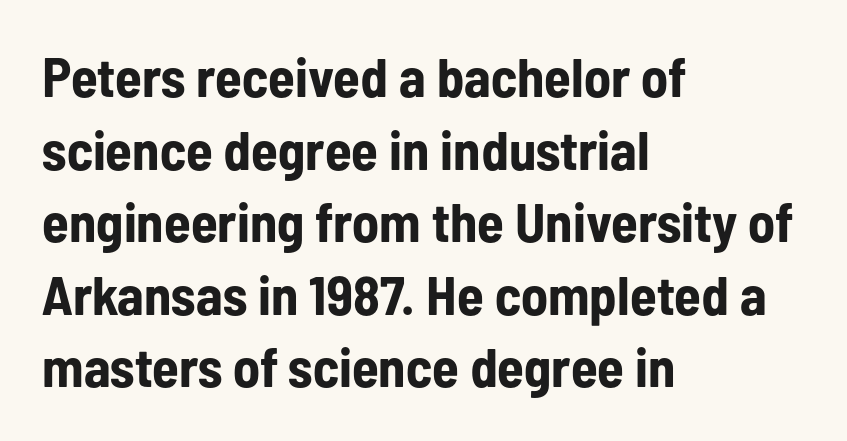
Observe the ordinary spacing: letters are neighbours, not strangers. Looks like regular typesetting: each glyph gets only the width it needs. Italic: no, the glyphs are upright roman. Clear beneath every line of the passage. Quick note: interline space is typical. Is this a sans? Yes — the strokes have no serifs.
